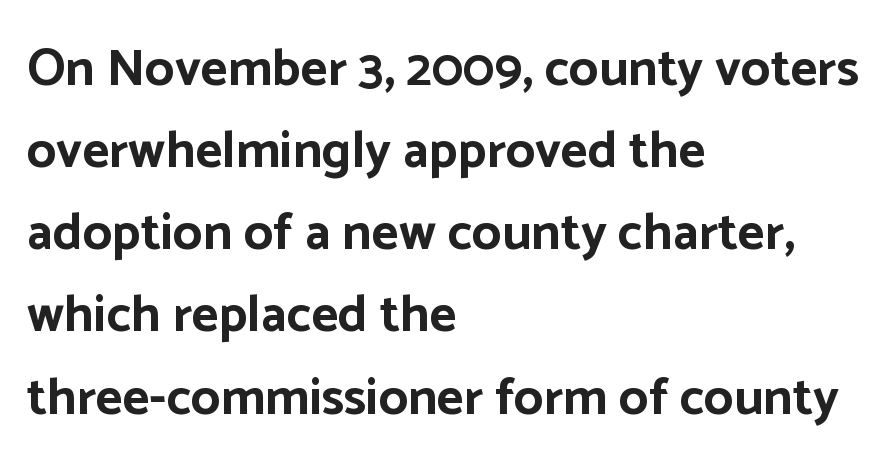
Q: Is the text bold? A: Yes.
Q: Is the text italic (slanted)? A: No, it is upright.
Q: Is the typeface a serif or a sans-serif typeface? A: Sans-serif.
Q: Is the text underlined? A: No.
Q: How is the paragraph aligned? A: Left-aligned.
Q: Is the spacing between letters normal or unusually wide? A: Normal.
Q: Is the spacing between lines tight, normal or loose? A: Normal.
Q: Width (condensed, normal, or wide)? A: Normal.
Q: Stroke contrast? A: Low.
Q: x-height? A: Medium.
Q: Monospaced? A: No.
